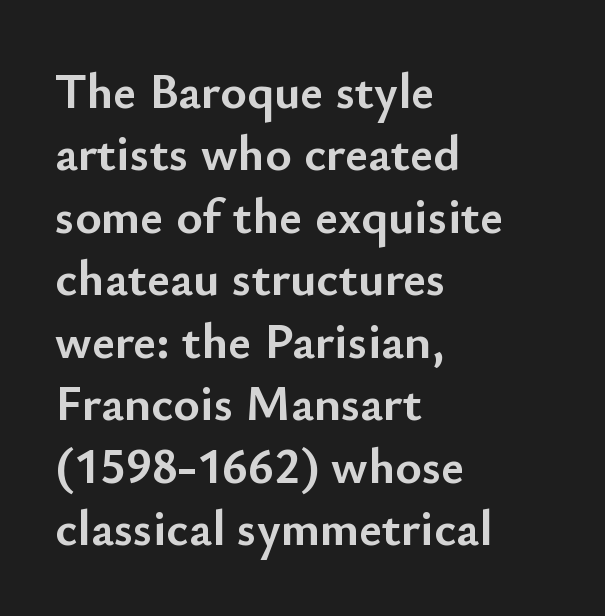
Q: Is the text bold? A: Yes.
Q: Is the text italic (slanted)? A: No, it is upright.
Q: Is the typeface a serif or a sans-serif typeface? A: Sans-serif.
Q: Is the text underlined? A: No.
Q: How is the paragraph aligned? A: Left-aligned.
Q: Is the spacing between letters normal or unusually wide? A: Normal.
Q: Is the spacing between lines tight, normal or loose? A: Normal.
Q: Width (condensed, normal, or wide)? A: Normal.
Q: Stroke contrast? A: Low.
Q: x-height? A: Small.
Q: Monospaced? A: No.
